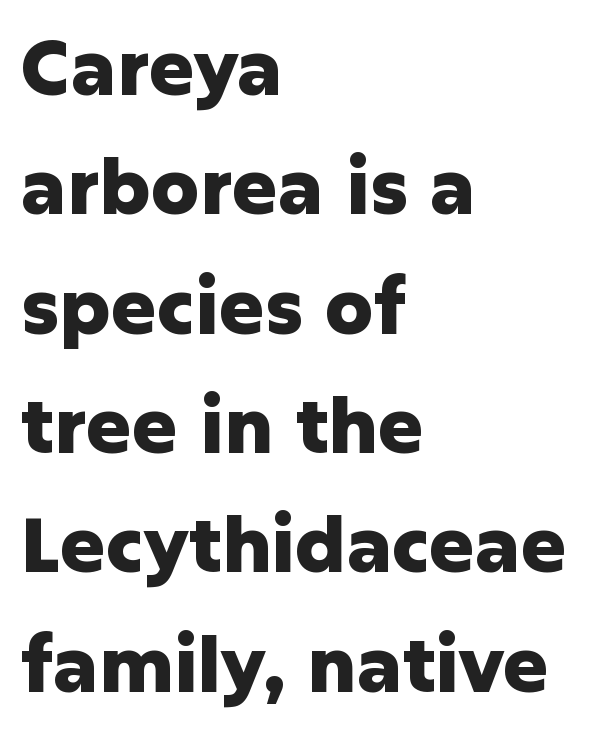
{"serif": "no", "italic": "no", "bold": "yes", "weight": "heavy", "width": "normal", "stroke_contrast": "low", "x_height": "medium", "monospaced": "no", "underline": "no", "align": "left", "line_spacing": "normal", "line_spacing_ratio": 1.57, "letter_spacing": "normal", "letter_spacing_em": 0.0, "glyph_px": 76}
